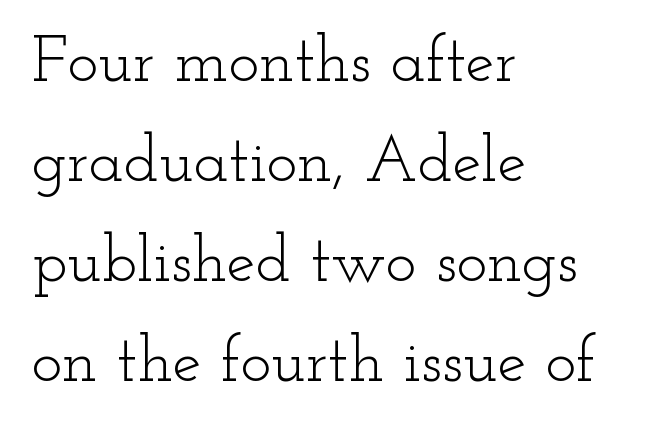
Q: Is the text bold? A: No.
Q: Is the text italic (slanted)? A: No, it is upright.
Q: Is the typeface a serif or a sans-serif typeface? A: Serif.
Q: Is the text underlined? A: No.
Q: How is the paragraph aligned? A: Left-aligned.
Q: Is the spacing between letters normal or unusually wide? A: Normal.
Q: Is the spacing between lines tight, normal or loose? A: Normal.
Q: Width (condensed, normal, or wide)? A: Wide.
Q: Stroke contrast? A: Low.
Q: x-height? A: Small.
Q: Monospaced? A: No.
